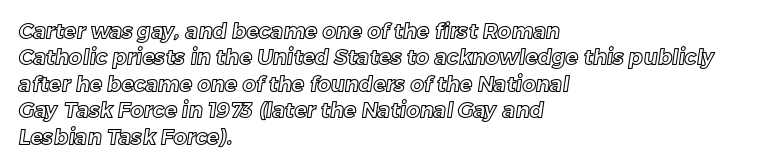
The lines sit at an ordinary, default distance from one another. A clean baseline with only descenders dipping below it. Is the letter spacing exaggerated? No — it looks like the ordinary default. One-word summary of the alignment: left.
